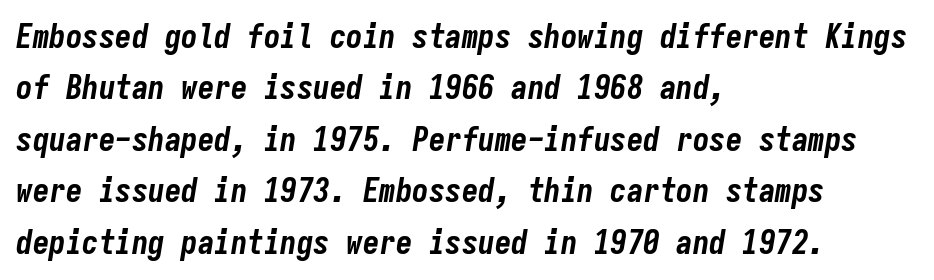
{"italic": "yes", "lean": "right", "slant_degrees": 9, "bold": "yes", "weight": "bold", "width": "condensed", "stroke_contrast": "low", "x_height": "medium", "monospaced": "yes", "underline": "no", "align": "left", "line_spacing": "normal", "line_spacing_ratio": 1.56, "letter_spacing": "normal", "letter_spacing_em": 0.0, "glyph_px": 33}
